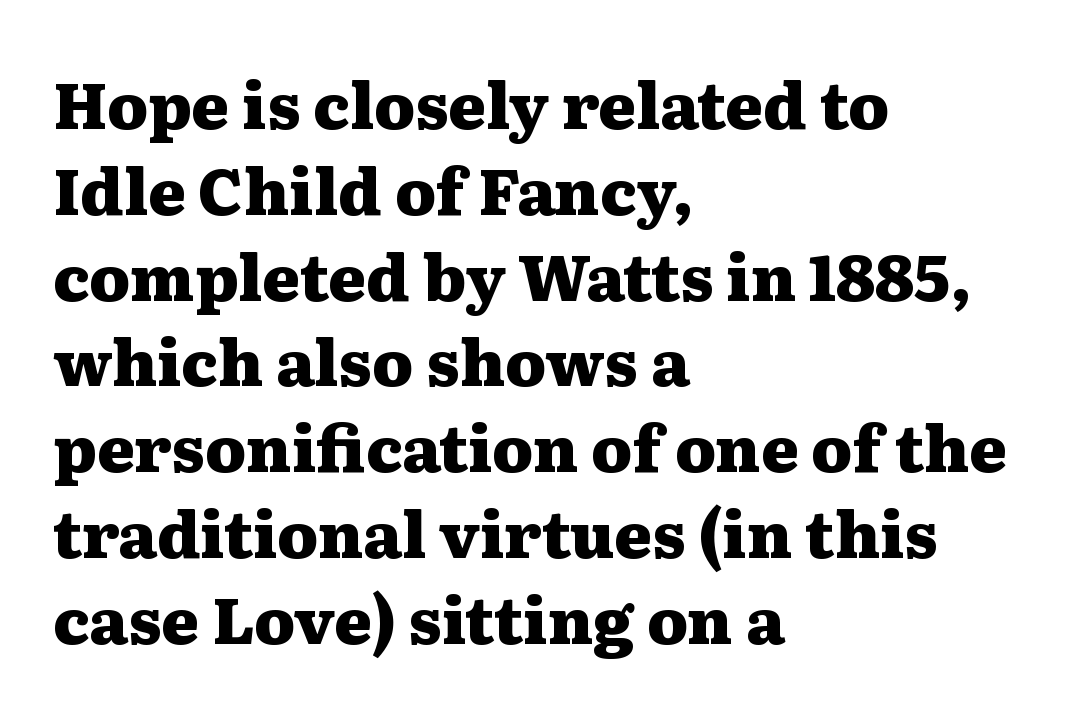
{"serif": "yes", "italic": "no", "bold": "yes", "weight": "heavy", "width": "wide", "stroke_contrast": "medium", "x_height": "medium", "monospaced": "no", "underline": "no", "align": "left", "line_spacing": "normal", "line_spacing_ratio": 1.34, "letter_spacing": "normal", "letter_spacing_em": 0.0, "glyph_px": 64}
